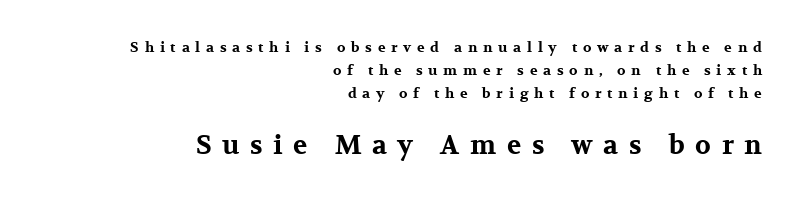
Q: Is the text bold? A: Yes.
Q: Is the text italic (slanted)? A: No, it is upright.
Q: Is the text underlined? A: No.
Q: How is the paragraph aligned? A: Right-aligned.
Q: Is the spacing between letters normal or unusually wide? A: Unusually wide.
Q: Is the spacing between lines tight, normal or loose? A: Normal.
Q: Which block of text is set in a larger size, the first (top) or the second (bottom)? A: The second (bottom) one.
